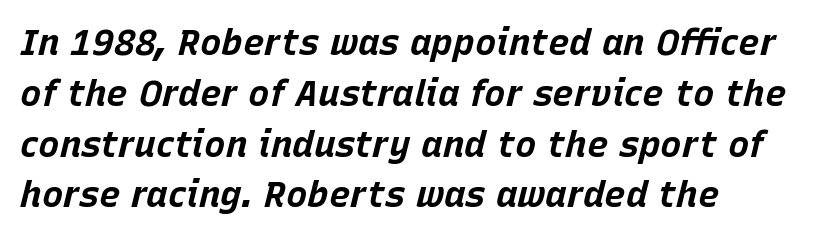
The image shows 36 px bold type, italic (leaning right); set left-aligned, normal line spacing (1.41x), normal letter spacing, not underlined; low stroke contrast and a large x-height.
